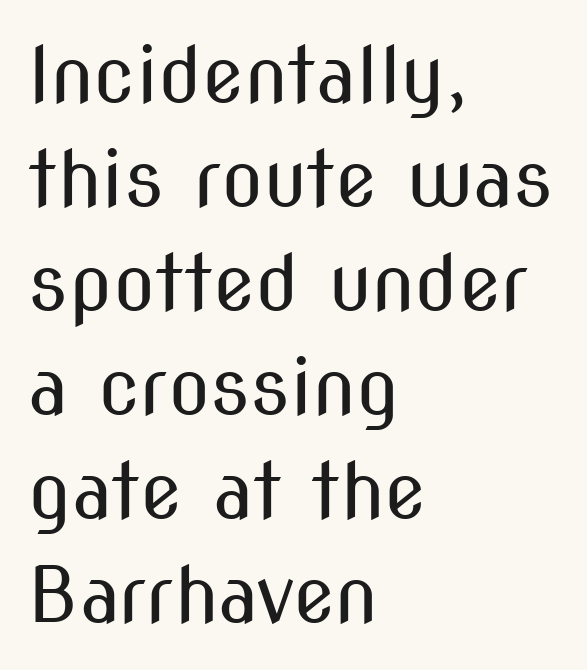
Q: Is the text bold? A: No.
Q: Is the text italic (slanted)? A: No, it is upright.
Q: Is the typeface a serif or a sans-serif typeface? A: Sans-serif.
Q: Is the text underlined? A: No.
Q: How is the paragraph aligned? A: Left-aligned.
Q: Is the spacing between letters normal or unusually wide? A: Normal.
Q: Is the spacing between lines tight, normal or loose? A: Normal.
Q: Width (condensed, normal, or wide)? A: Condensed.
Q: Stroke contrast? A: Medium.
Q: x-height? A: Medium.
Q: Monospaced? A: No.
